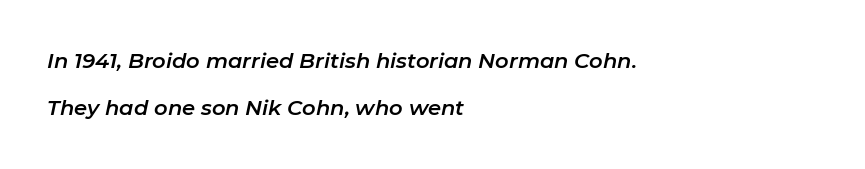
The foot of each line stays bare and open. Here the glyphs are tracked normally, forming tight word shapes. Leading: increased. All the whitespace from short lines collects on the right.
